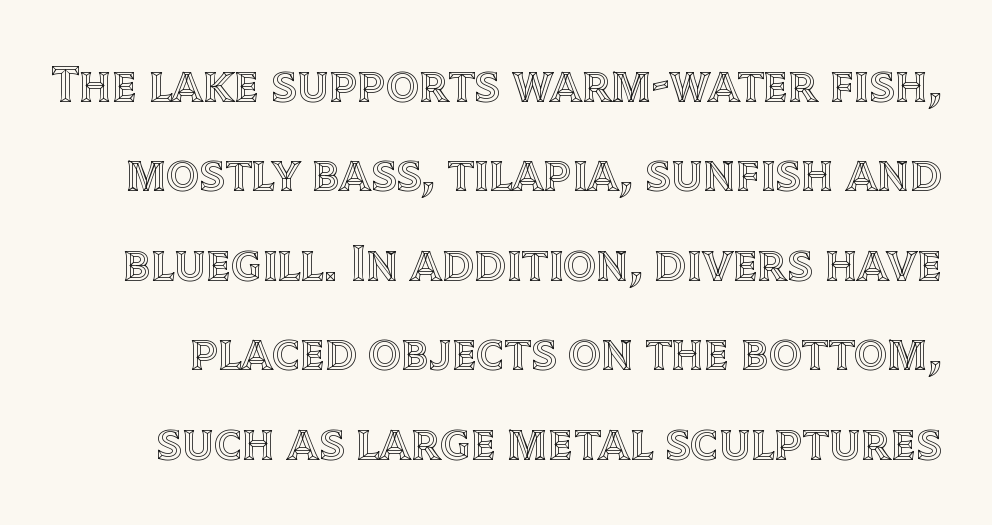
Vertical strokes here are truly vertical. Type without underlining. Spacing verdict: proportional, widths tailored to each character. Tracking here is standard; glyphs follow each other at the usual distance.
